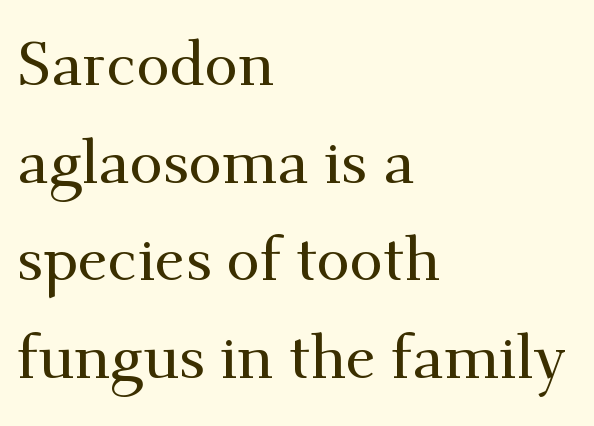
{"serif": "yes", "italic": "no", "width": "normal", "stroke_contrast": "medium", "x_height": "small", "monospaced": "no", "underline": "no", "align": "left", "line_spacing": "normal", "line_spacing_ratio": 1.6, "letter_spacing": "normal", "letter_spacing_em": 0.0, "glyph_px": 61}
